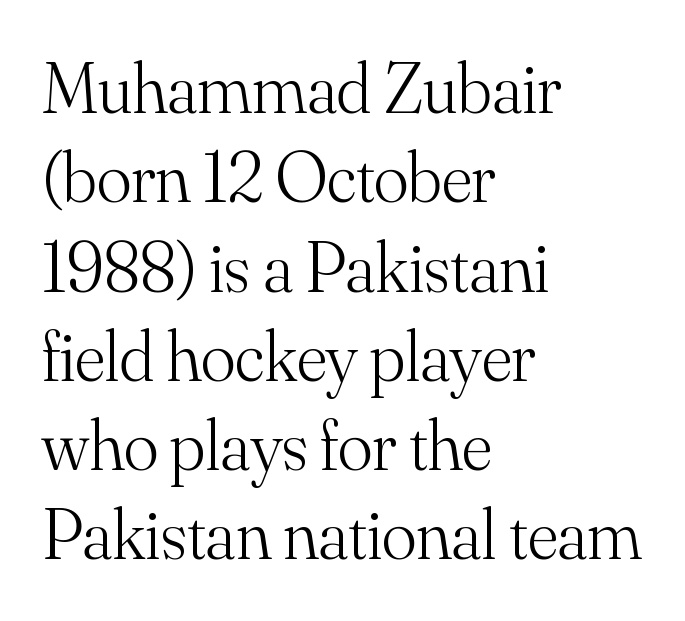
The image shows 72 px light serif type, upright; set left-aligned, line spacing 1.24x, normal letter spacing, not underlined; medium stroke contrast and a small x-height.
